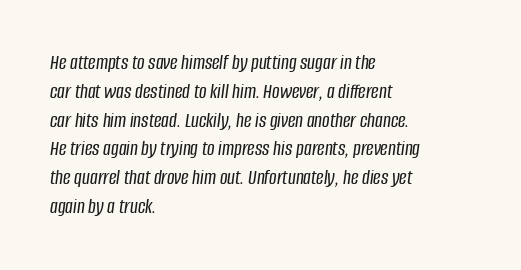
The face used here has a pronounced slope to its letters. The specimen omits any rule beneath the text block's lines. Tracking here is standard; glyphs follow each other at the usual distance. Successive baselines arrive at the customary interval.
